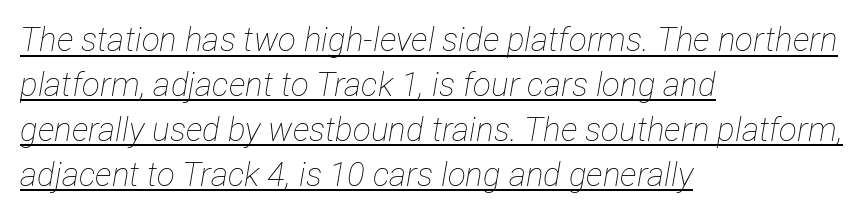
The image shows 33 px thin, condensed type, italic (leaning right); set left-aligned, normal line spacing (1.36x), normal letter spacing, underlined; low stroke contrast and a medium x-height.
